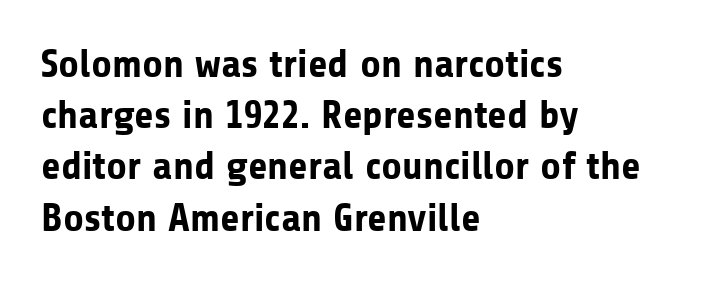
The image shows 40 px bold sans-serif type, upright; set left-aligned, normal line spacing (1.28x), normal letter spacing, not underlined; low stroke contrast and a medium x-height.
